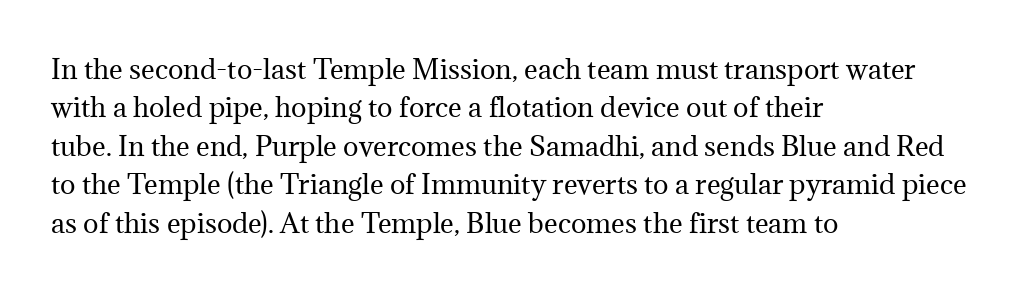
Leftover space on each line is placed entirely after the last word. The font sits on the lighter half of the weight spectrum, regular included. Here the glyphs are tracked normally, forming tight word shapes. Evenly set lines give the paragraph a standard silhouette. The area under the type is left untouched. The letters stand upright; this is a roman face.
